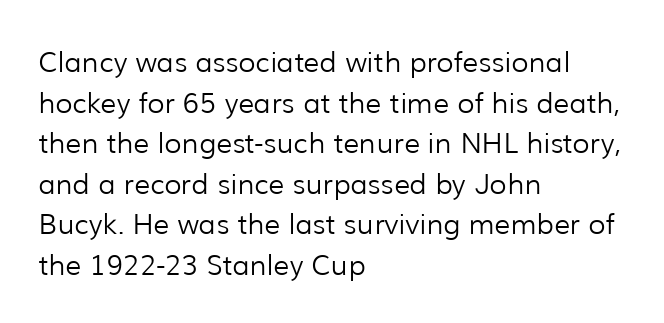
The image shows 28 px light sans-serif type, upright; set left-aligned, normal line spacing (1.45x), normal letter spacing, not underlined; low stroke contrast and a medium x-height.
